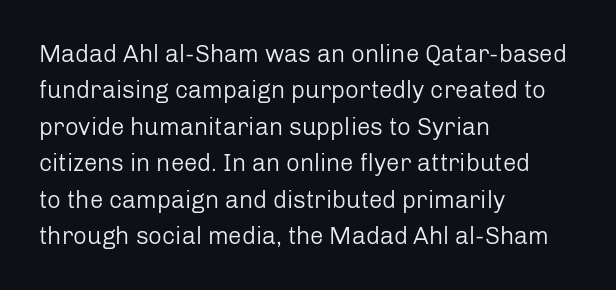
{"italic": "no", "bold": "no", "underline": "no", "align": "left", "line_spacing": "normal", "line_spacing_ratio": 1.52, "letter_spacing": "normal", "letter_spacing_em": 0.0, "glyph_px": 24}
